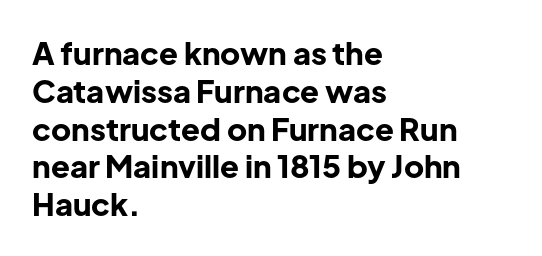
Q: Is the text bold? A: Yes.
Q: Is the text italic (slanted)? A: No, it is upright.
Q: Is the typeface a serif or a sans-serif typeface? A: Sans-serif.
Q: Is the text underlined? A: No.
Q: How is the paragraph aligned? A: Left-aligned.
Q: Is the spacing between letters normal or unusually wide? A: Normal.
Q: Width (condensed, normal, or wide)? A: Normal.
Q: Stroke contrast? A: Low.
Q: x-height? A: Medium.
Q: Monospaced? A: No.
